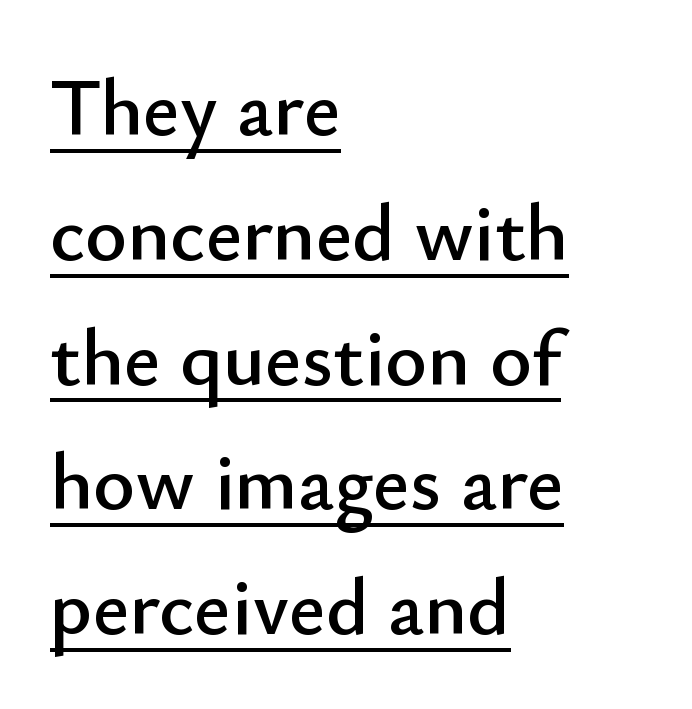
The paragraph has a hard left edge and a soft right edge. Honestly, the letter spacing is just normal — you wouldn't notice it. Varying glyph widths throughout — classic text-font behaviour. The line-height multiplier appears to be the usual default.
